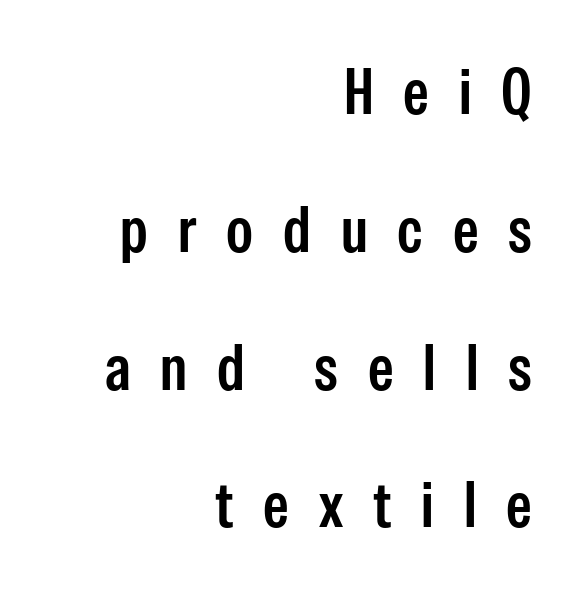
The image shows 65 px semibold, condensed sans-serif type, upright; set right-aligned, loose line spacing (2.12x), unusually wide letter spacing (+0.46 em), not underlined; low stroke contrast and a medium x-height.
